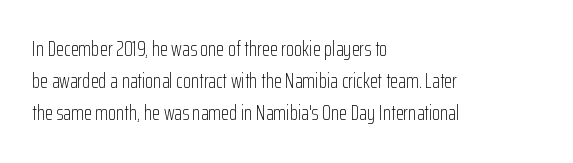
The image shows 21 px text type, upright; set left-aligned, normal line spacing (1.53x), normal letter spacing, not underlined.
